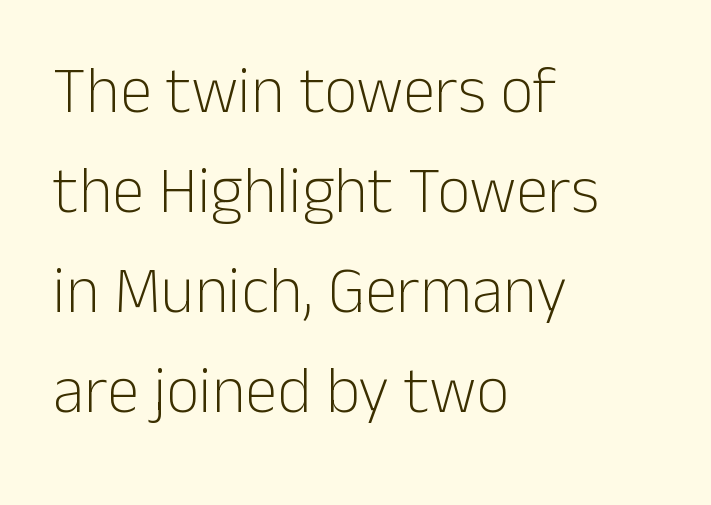
Only glyphs here, with clear space below each row. Compared with typical body copy, the letter spacing here is the same. When letters stand straight like this, we call the style roman or upright. One glance says typical: line gaps are just what's usual.
